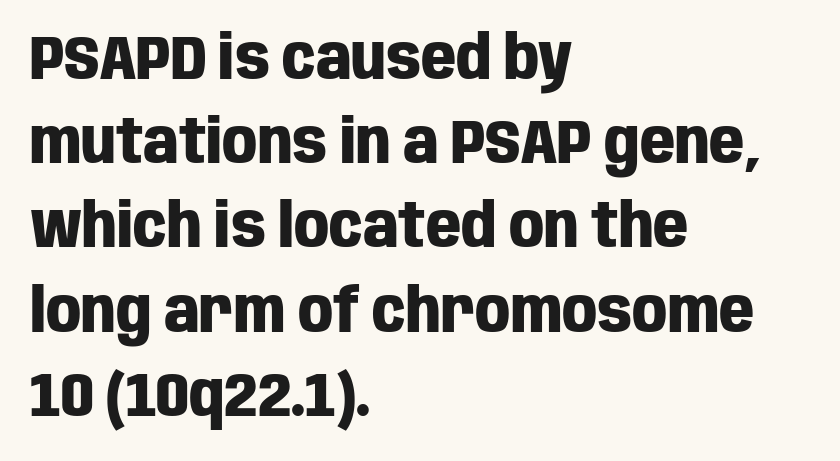
Ascenders rise straight up at ninety degrees. Leading: standard. This is sans-serif lettering, the kind often seen on screens and signage. This sample uses plain, unmodified letter spacing. Pretty heavy lettering here — definitely bold.
